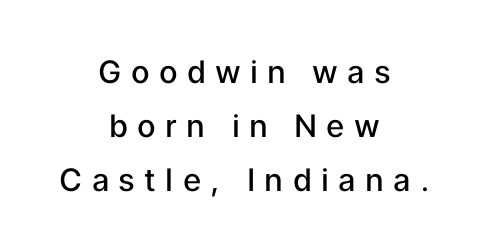
Loose tracking; the words dissolve into strings of separated letters. Centered paragraph, ragged on both sides. Character widths vary here, with narrow letters taking less room than wide ones. This sample uses an upright cut, with every glyph sitting square on the baseline. Examine the stroke ends and you'll find no serifs.
